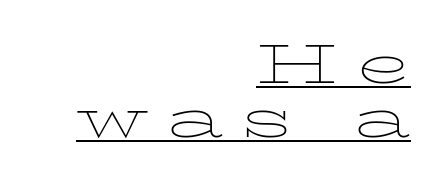
{"serif": "yes", "italic": "no", "bold": "no", "weight": "thin", "width": "wide", "stroke_contrast": "low", "x_height": "medium", "monospaced": "no", "underline": "yes", "align": "right", "line_spacing": "tight", "line_spacing_ratio": 0.98, "letter_spacing": "wide", "letter_spacing_em": 0.31, "glyph_px": 55}
